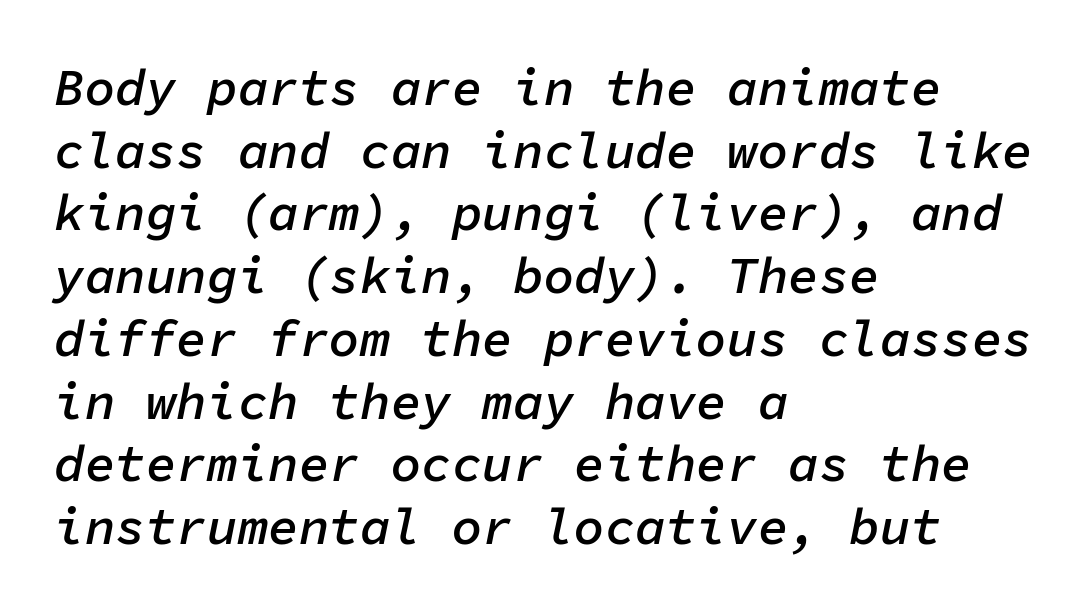
Q: Is the text bold? A: Semi-bold.
Q: Is the text italic (slanted)? A: Yes, it leans right by about 11 degrees.
Q: Is the text underlined? A: No.
Q: How is the paragraph aligned? A: Left-aligned.
Q: Is the spacing between letters normal or unusually wide? A: Normal.
Q: Width (condensed, normal, or wide)? A: Normal.
Q: Stroke contrast? A: Low.
Q: x-height? A: Medium.
Q: Monospaced? A: Yes.
